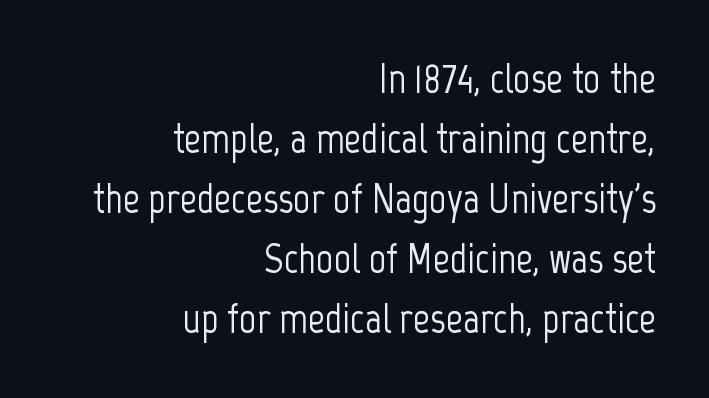
Proportional: the letters do not fall into vertical columns. The designer went with a sans here, leaving each stem footless. Italic? Not at all — the glyphs are vertical. Between one letter and the next there's only the usual sliver of space. Leading: standard.
